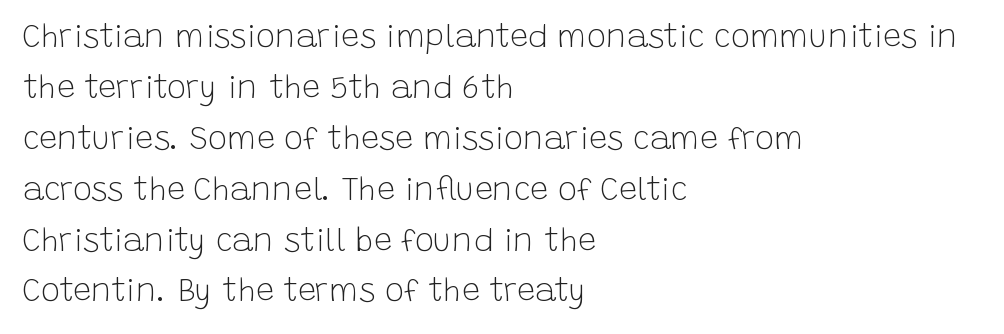
The image shows 32 px light sans-serif type, upright; set left-aligned, normal line spacing (1.59x), normal letter spacing, not underlined; low stroke contrast and a large x-height.
